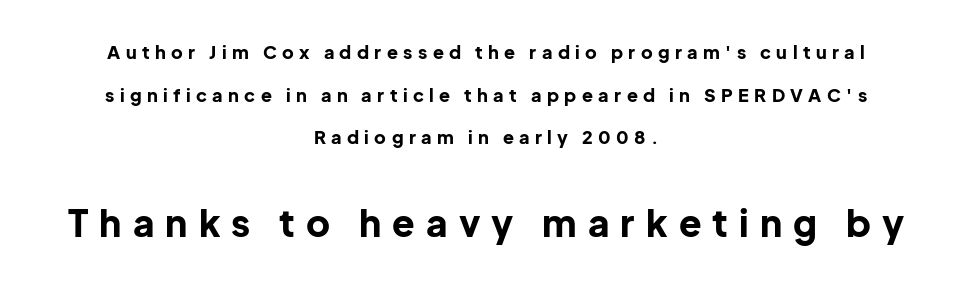
{"serif": "no", "italic": "no", "bold": "yes", "weight": "bold", "width": "normal", "stroke_contrast": "low", "x_height": "medium", "monospaced": "no", "underline": "no", "align": "center", "line_spacing": "loose", "line_spacing_ratio": 2.37, "letter_spacing": "wide", "letter_spacing_em": 0.3, "larger_block": "second", "size_ratio": 2.06, "glyph_px": 37}
